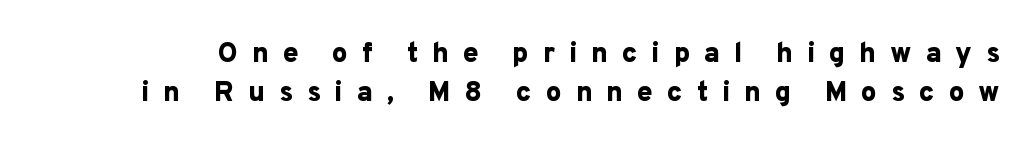
The image shows 28 px bold sans-serif type, upright; set normal line spacing (1.39x), unusually wide letter spacing (+0.49 em), not underlined; low stroke contrast and a medium x-height.
